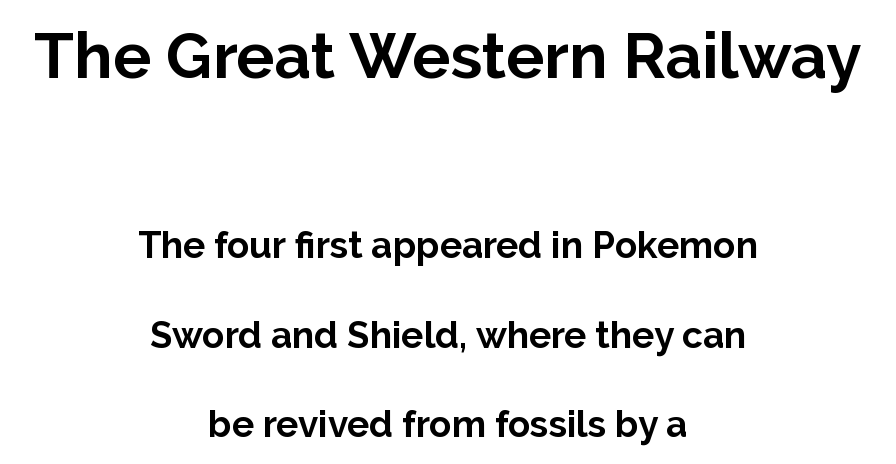
The image shows 64 px bold sans-serif type, upright; set centered, loose line spacing (2.42x), normal letter spacing, not underlined; the first (top) block is 1.73x larger; low stroke contrast and a medium x-height.
